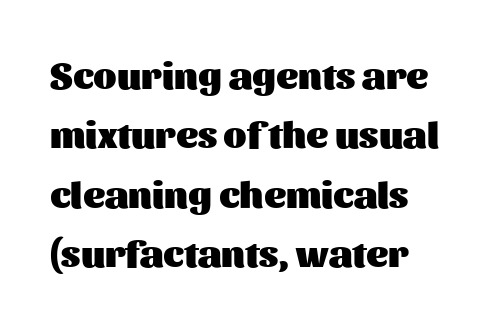
The image shows 38 px heavy sans-serif type, upright; set normal line spacing (1.56x), normal letter spacing, not underlined; medium stroke contrast and a medium x-height.
